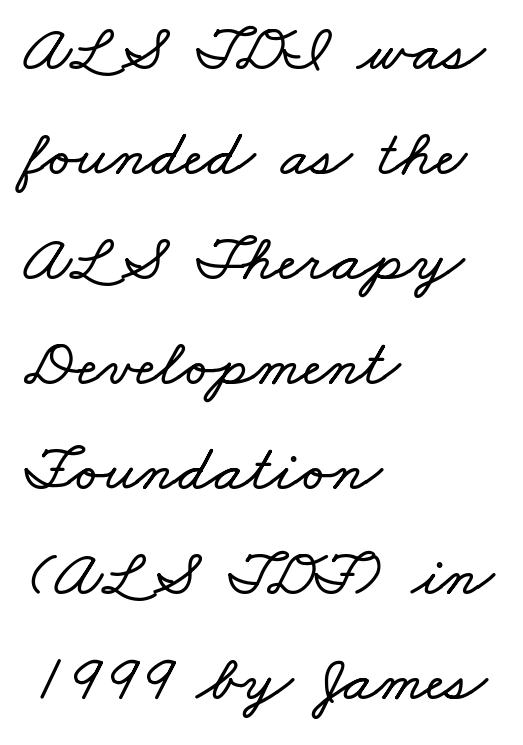
{"width": "wide", "stroke_contrast": "low", "x_height": "small", "monospaced": "no", "underline": "no", "align": "left", "line_spacing": "normal", "line_spacing_ratio": 1.59, "letter_spacing": "normal", "letter_spacing_em": 0.0, "glyph_px": 66}
